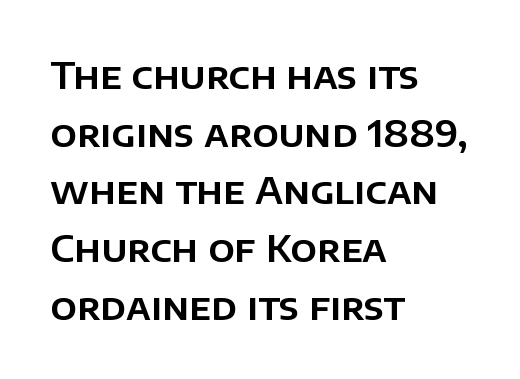
Q: Is the text italic (slanted)? A: No, it is upright.
Q: Is the typeface a serif or a sans-serif typeface? A: Sans-serif.
Q: Is the text underlined? A: No.
Q: How is the paragraph aligned? A: Left-aligned.
Q: Is the spacing between letters normal or unusually wide? A: Normal.
Q: Is the spacing between lines tight, normal or loose? A: Normal.
Q: Width (condensed, normal, or wide)? A: Normal.
Q: Stroke contrast? A: Low.
Q: x-height? A: Large.
Q: Monospaced? A: No.
